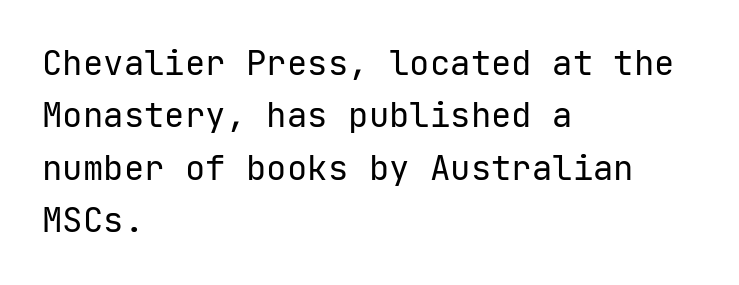
The image shows 34 px regular-weight sans-serif type, upright, monospaced; set left-aligned, normal line spacing (1.54x), normal letter spacing, not underlined; low stroke contrast and a medium x-height.
